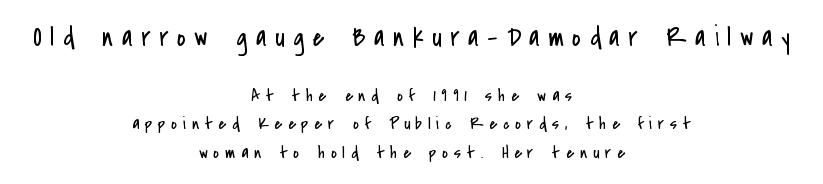
The strip under each line holds only bare page. This is not heavy type; no bold has been used. Typeset on center — no edge is straight. The rows are spaced the way most documents space them.
